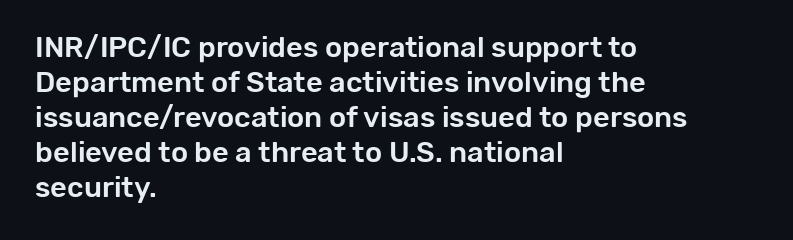
Notice how the stems are strictly vertical — no italics here. Character widths vary here, with narrow letters taking less room than wide ones. Letterform terminals end flat and unadorned throughout the passage. Observe the ordinary spacing: letters are neighbours, not strangers.
